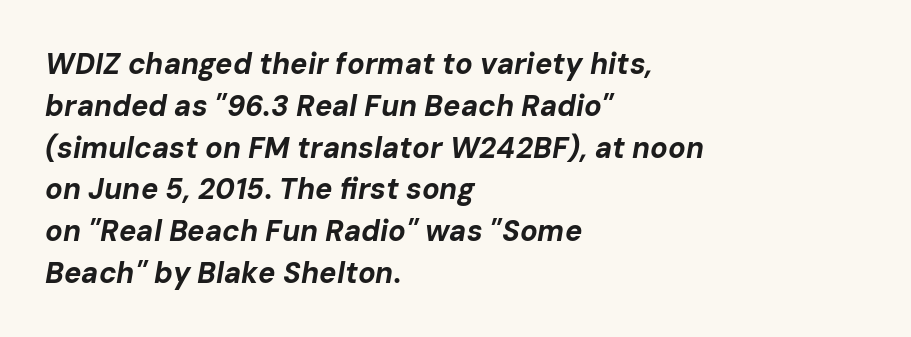
Check the space under the baseline: it is left empty. Compared with typical body copy, the letter spacing here is the same. The text block is weighted toward the left margin, trailing off unevenly rightward. In terms of posture, this sample is oblique. Every letter is thick-stroked: bold, no question. Do the characters align in a grid? No, the font is proportional.
